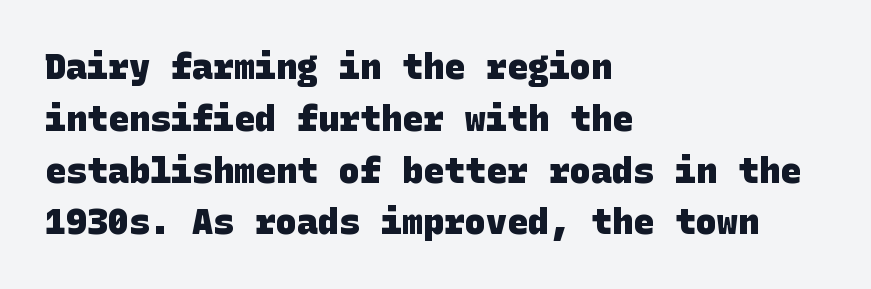
The type family on display is of the sans-serif kind. Compared with typical paragraphs, the rows here are spaced about the same. Observe the ordinary spacing: letters are neighbours, not strangers. One-word summary of the alignment: left. Underline: absent.
